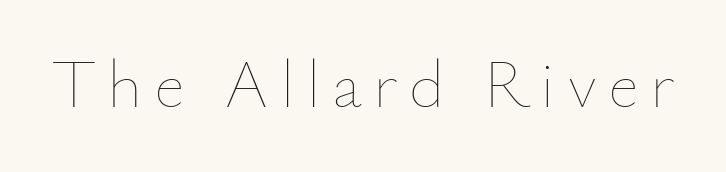
Q: Is the text bold? A: No.
Q: Is the text italic (slanted)? A: No, it is upright.
Q: Is the text underlined? A: No.
Q: Width (condensed, normal, or wide)? A: Normal.
Q: Stroke contrast? A: Low.
Q: x-height? A: Small.
Q: Monospaced? A: No.
